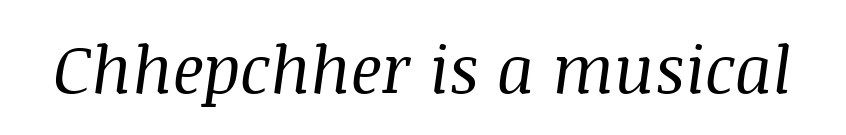
{"serif": "yes", "italic": "yes", "lean": "right", "slant_degrees": 8, "bold": "no", "weight": "regular", "width": "normal", "stroke_contrast": "medium", "x_height": "large", "monospaced": "no", "underline": "no", "letter_spacing": "normal", "letter_spacing_em": 0.0, "glyph_px": 66}
